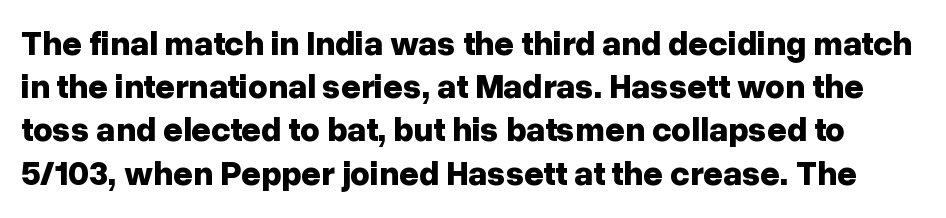
Look at the tracking — it's just the regular setting, nothing added. Varying glyph widths throughout — classic text-font behaviour. Type style note: lacks serifs. Do the letters lean? They stand straight. No word sits above an underline. The vertical gap from one line to the next is medium.
